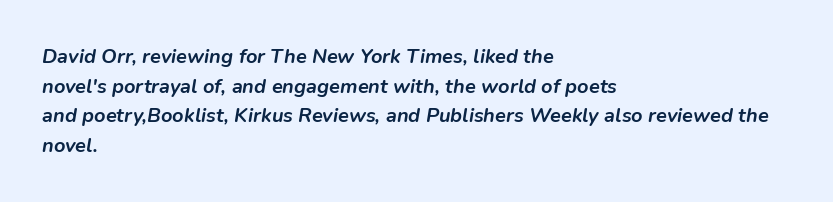
Q: Is the text bold? A: Yes.
Q: Is the text italic (slanted)? A: Yes, it leans right by about 9 degrees.
Q: Is the text underlined? A: No.
Q: How is the paragraph aligned? A: Left-aligned.
Q: Is the spacing between letters normal or unusually wide? A: Normal.
Q: Is the spacing between lines tight, normal or loose? A: Normal.
